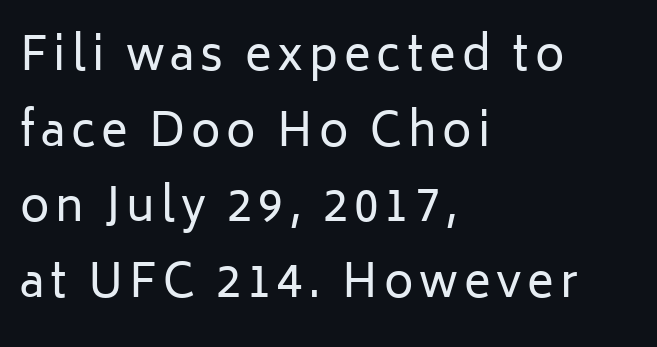
Q: Is the text bold? A: No.
Q: Is the text italic (slanted)? A: No, it is upright.
Q: Is the typeface a serif or a sans-serif typeface? A: Sans-serif.
Q: Is the text underlined? A: No.
Q: How is the paragraph aligned? A: Left-aligned.
Q: Is the spacing between lines tight, normal or loose? A: Normal.
Q: Width (condensed, normal, or wide)? A: Normal.
Q: Stroke contrast? A: Low.
Q: x-height? A: Medium.
Q: Monospaced? A: No.
